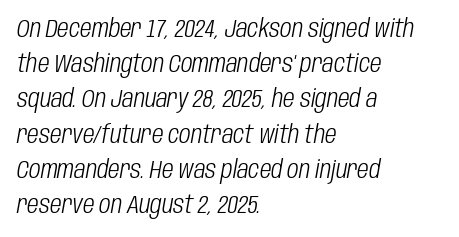
The image shows 25 px text type, italic (leaning right); set left-aligned, normal line spacing (1.41x), normal letter spacing, not underlined.
